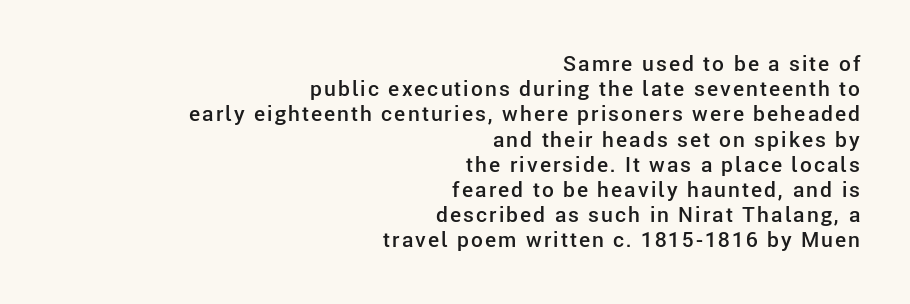
The glyphs are unaccompanied by any horizontal stroke below them. All the whitespace from short lines collects on the left. Posture: upright roman. Typographic density is moderately raised because the face is semibold.
